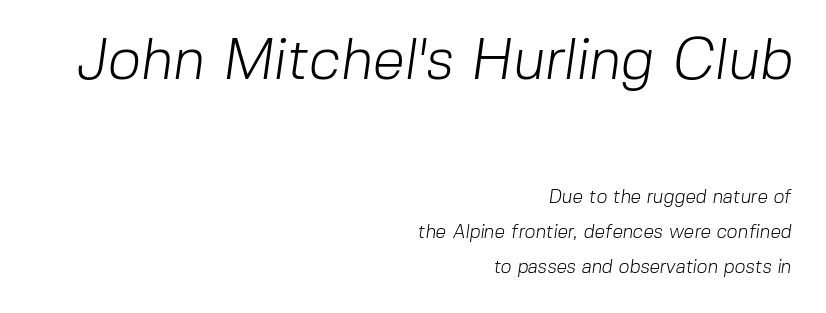
Q: Is the text bold? A: No.
Q: Is the typeface a serif or a sans-serif typeface? A: Sans-serif.
Q: Is the text underlined? A: No.
Q: How is the paragraph aligned? A: Right-aligned.
Q: Is the spacing between letters normal or unusually wide? A: Normal.
Q: Which block of text is set in a larger size, the first (top) or the second (bottom)? A: The first (top) one.
Q: Width (condensed, normal, or wide)? A: Normal.
Q: Stroke contrast? A: Low.
Q: x-height? A: Medium.
Q: Monospaced? A: No.
